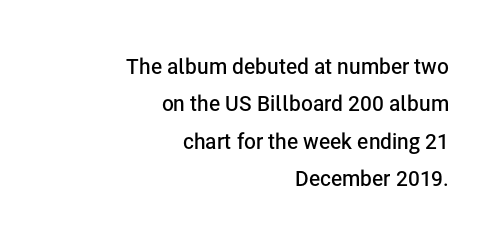
Every row of glyphs terminates at an identical x-position on the right. I'd describe the lettering as semibold — firm but not a full bold. Spacing between characters is what you'd get straight out of the box. Check the space under the baseline: it is left empty. Ascenders rise straight up at ninety degrees.
